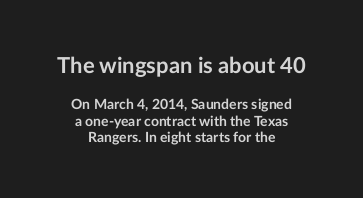
Q: Is the text bold? A: Yes.
Q: Is the text italic (slanted)? A: No, it is upright.
Q: Is the text underlined? A: No.
Q: How is the paragraph aligned? A: Centered.
Q: Is the spacing between letters normal or unusually wide? A: Normal.
Q: Which block of text is set in a larger size, the first (top) or the second (bottom)? A: The first (top) one.
